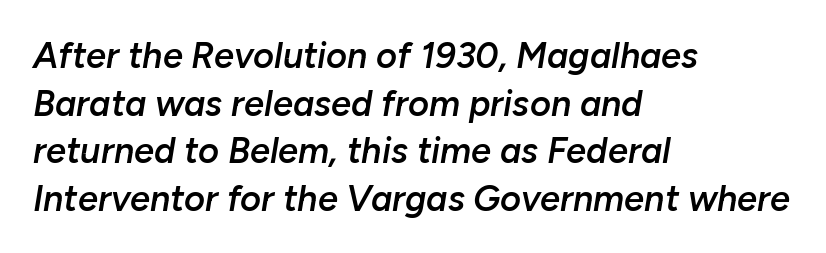
The image shows 36 px semibold type, italic (leaning right); set left-aligned, normal line spacing (1.32x), normal letter spacing, not underlined; low stroke contrast and a medium x-height.
